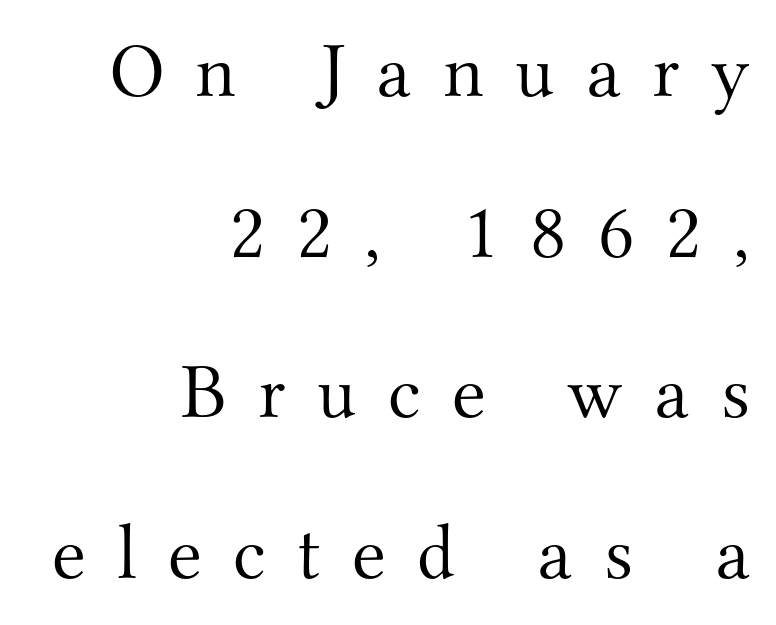
Q: Is the text bold? A: No.
Q: Is the text italic (slanted)? A: No, it is upright.
Q: Is the typeface a serif or a sans-serif typeface? A: Serif.
Q: Is the text underlined? A: No.
Q: How is the paragraph aligned? A: Right-aligned.
Q: Is the spacing between letters normal or unusually wide? A: Unusually wide.
Q: Is the spacing between lines tight, normal or loose? A: Loose.
Q: Width (condensed, normal, or wide)? A: Normal.
Q: Stroke contrast? A: Medium.
Q: x-height? A: Small.
Q: Monospaced? A: No.
